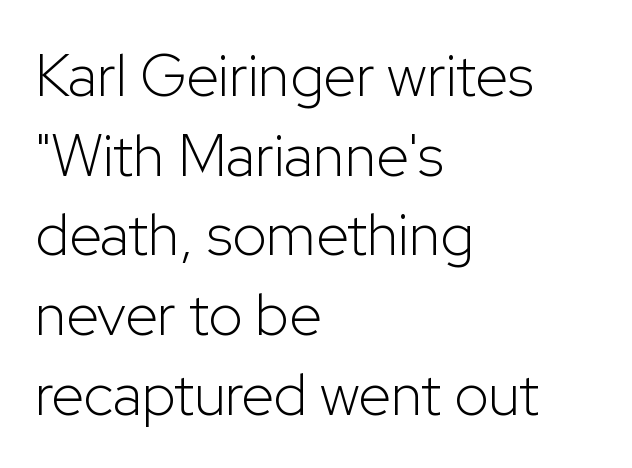
{"serif": "no", "italic": "no", "bold": "no", "weight": "light", "width": "normal", "stroke_contrast": "low", "x_height": "medium", "monospaced": "no", "underline": "no", "align": "left", "line_spacing": "normal", "line_spacing_ratio": 1.35, "letter_spacing": "normal", "letter_spacing_em": 0.0, "glyph_px": 59}
